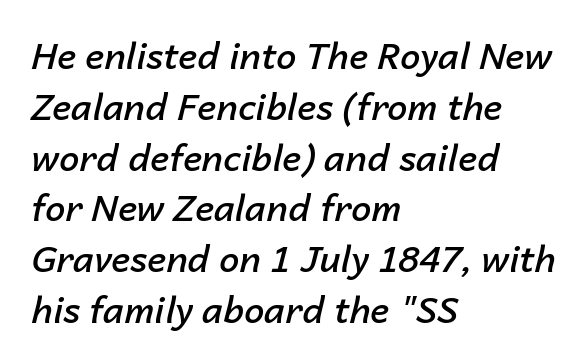
{"italic": "yes", "lean": "right", "slant_degrees": 14, "bold": "semi", "weight": "semibold", "width": "normal", "stroke_contrast": "low", "x_height": "medium", "monospaced": "no", "underline": "no", "align": "left", "line_spacing": "normal", "line_spacing_ratio": 1.41, "letter_spacing": "normal", "letter_spacing_em": 0.0, "glyph_px": 36}
